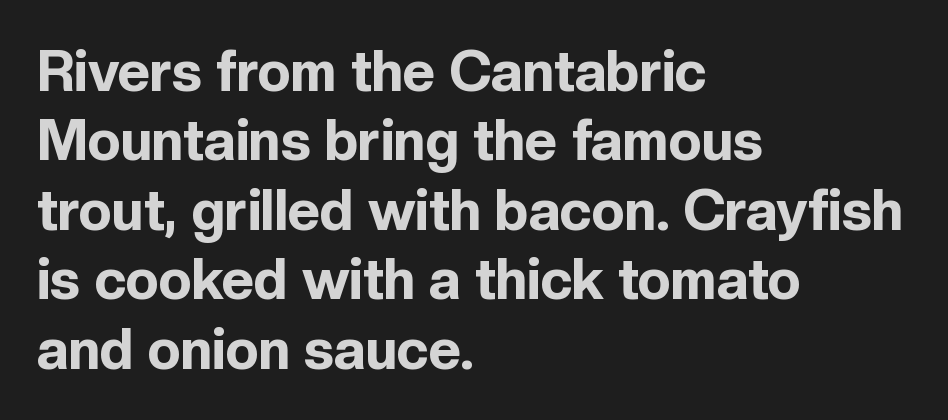
Q: Is the text bold? A: Yes.
Q: Is the text italic (slanted)? A: No, it is upright.
Q: Is the typeface a serif or a sans-serif typeface? A: Sans-serif.
Q: Is the text underlined? A: No.
Q: How is the paragraph aligned? A: Left-aligned.
Q: Is the spacing between letters normal or unusually wide? A: Normal.
Q: Width (condensed, normal, or wide)? A: Normal.
Q: x-height? A: Medium.
Q: Monospaced? A: No.
